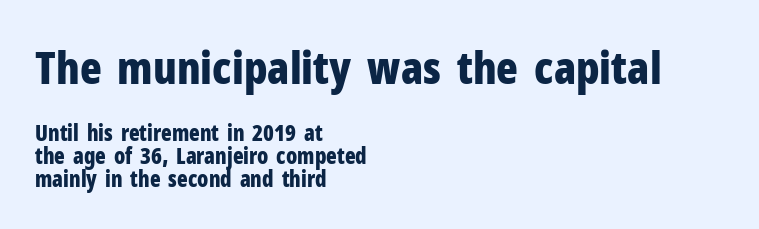
{"serif": "no", "italic": "no", "bold": "yes", "weight": "bold", "width": "condensed", "stroke_contrast": "low", "x_height": "medium", "monospaced": "no", "underline": "no", "align": "left", "line_spacing": "tight", "line_spacing_ratio": 1.03, "letter_spacing": "normal", "letter_spacing_em": 0.0, "larger_block": "first", "size_ratio": 2.05, "glyph_px": 45}
